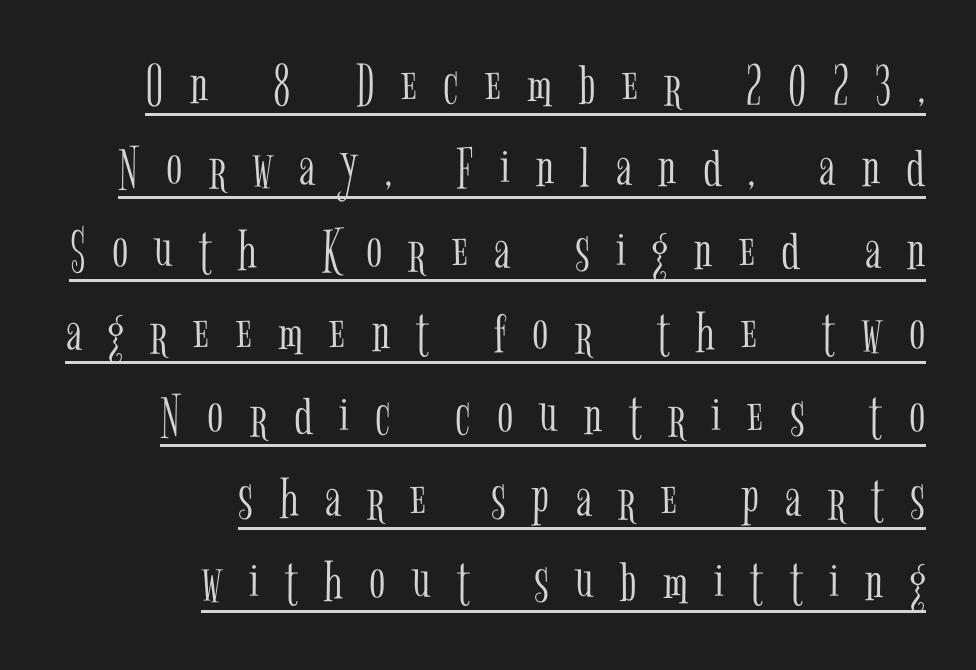
Q: Is the text bold? A: No.
Q: Is the text italic (slanted)? A: No, it is upright.
Q: Is the typeface a serif or a sans-serif typeface? A: Serif.
Q: Is the text underlined? A: Yes.
Q: How is the paragraph aligned? A: Right-aligned.
Q: Is the spacing between letters normal or unusually wide? A: Unusually wide.
Q: Is the spacing between lines tight, normal or loose? A: Normal.
Q: Width (condensed, normal, or wide)? A: Condensed.
Q: Stroke contrast? A: Low.
Q: x-height? A: Medium.
Q: Monospaced? A: No.
